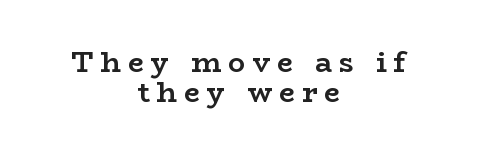
Q: Is the text bold? A: Yes.
Q: Is the text italic (slanted)? A: No, it is upright.
Q: Is the typeface a serif or a sans-serif typeface? A: Serif.
Q: Is the text underlined? A: No.
Q: How is the paragraph aligned? A: Centered.
Q: Is the spacing between letters normal or unusually wide? A: Unusually wide.
Q: Is the spacing between lines tight, normal or loose? A: Tight.
Q: Width (condensed, normal, or wide)? A: Wide.
Q: Stroke contrast? A: Low.
Q: x-height? A: Medium.
Q: Monospaced? A: No.
